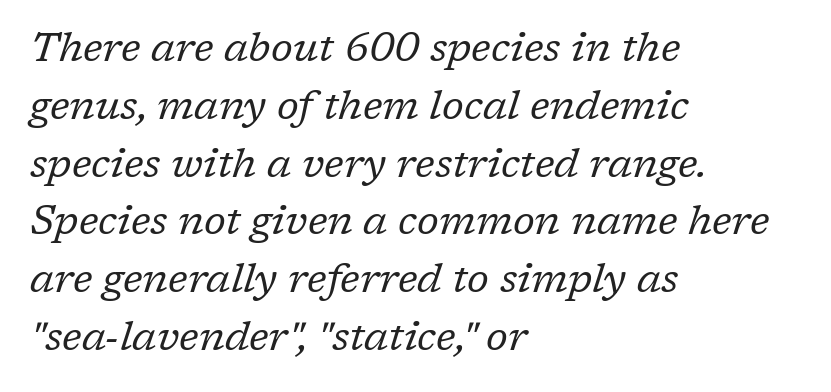
Summary of vertical rhythm: regular, with standard interline spacing. This rendering employs a face with finishing strokes, i.e., a serif. Yep, that's italic — everything's leaning. The face used here is proportionally spaced, like ordinary book or web type. Bare-footed words on every line. Summary of weight: not heavy and not bold.
